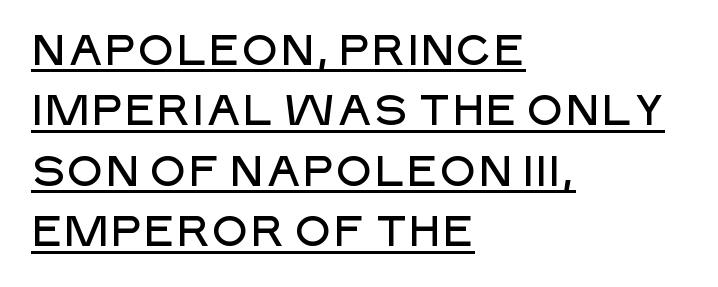
The image shows 42 px sans-serif type, upright; set left-aligned, normal line spacing (1.44x), normal letter spacing, underlined; low stroke contrast and a large x-height.
